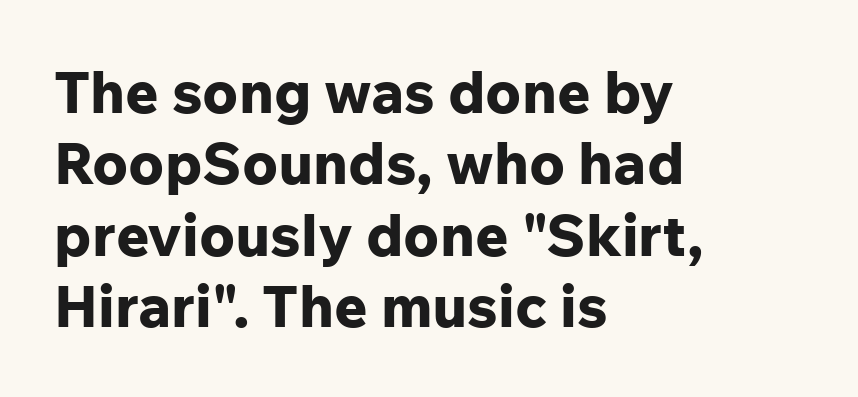
{"serif": "no", "italic": "no", "bold": "yes", "weight": "bold", "width": "normal", "stroke_contrast": "low", "x_height": "medium", "monospaced": "no", "underline": "no", "align": "left", "line_spacing_ratio": 1.23, "letter_spacing": "normal", "letter_spacing_em": 0.0, "glyph_px": 58}
